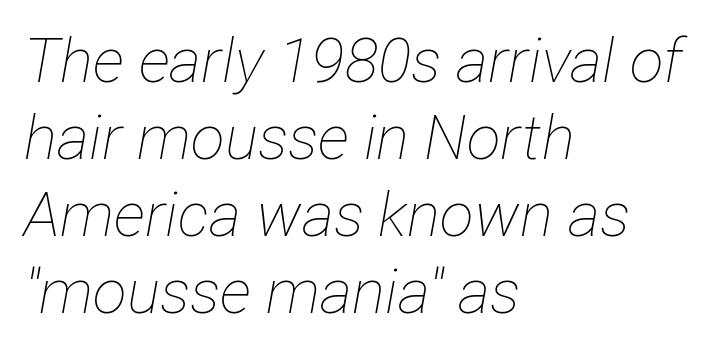
The image shows 62 px thin, condensed type, italic (leaning right); set left-aligned, line spacing 1.24x, normal letter spacing, not underlined; low stroke contrast and a medium x-height.
